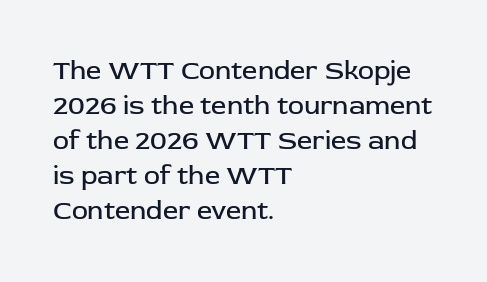
Style check: upright. Plain, unruled lines of type. The paragraph has a hard left edge and a soft right edge. This rendering leaves character spacing at its baseline value. A typesetter would call this leading conventional body-copy spacing. These glyphs show unthickened strokes, regular width or finer.
